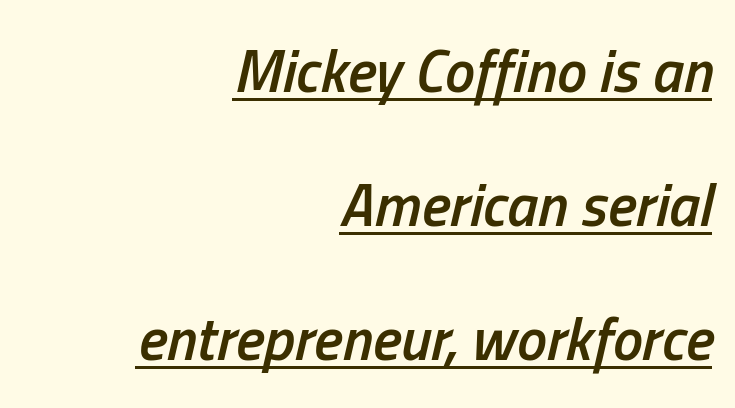
These lines are rendered in a variable-pitch font. This is moderately heavy type, rendered in semibold. The type is set solid horizontally, with unmodified tracking. A continuous stroke trails under the words, as in a hyperlink. Successive baselines arrive slowly, with a big drop between each. The compositor pushed each line to the right boundary.
